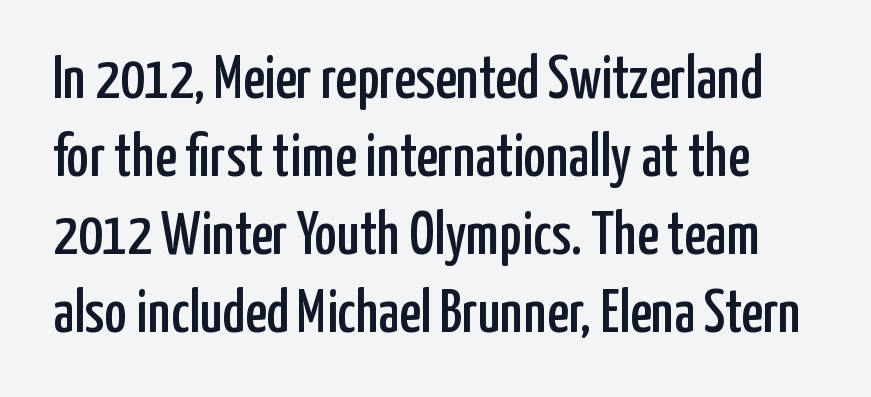
The image shows 60 px condensed sans-serif type, upright; set normal line spacing (1.3x), normal letter spacing, not underlined; low stroke contrast and a medium x-height.
